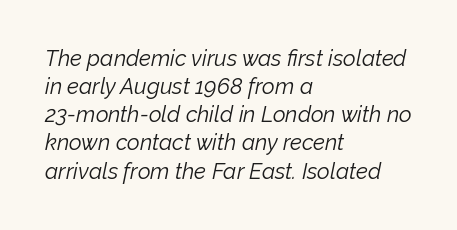
The image shows 22 px text type, italic (leaning right); set left-aligned, normal line spacing (1.28x), normal letter spacing, not underlined.
